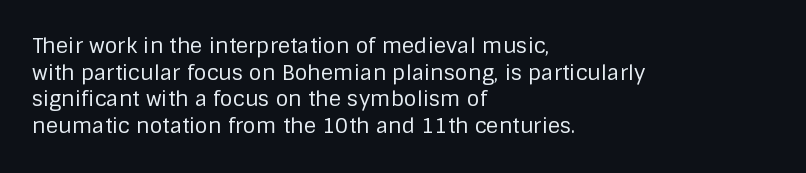
{"italic": "no", "bold": "no", "underline": "no", "align": "left", "line_spacing": "normal", "line_spacing_ratio": 1.27, "letter_spacing": "normal", "letter_spacing_em": 0.0, "glyph_px": 21}
